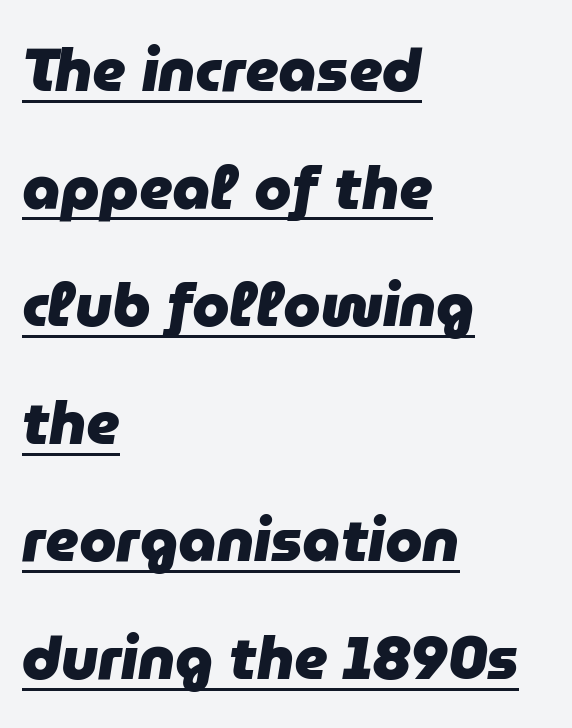
Q: Is the text bold? A: Yes.
Q: Is the text italic (slanted)? A: Yes, it leans right by about 9 degrees.
Q: Is the text underlined? A: Yes.
Q: How is the paragraph aligned? A: Left-aligned.
Q: Is the spacing between letters normal or unusually wide? A: Normal.
Q: Is the spacing between lines tight, normal or loose? A: Loose.
Q: Width (condensed, normal, or wide)? A: Normal.
Q: Stroke contrast? A: Low.
Q: x-height? A: Medium.
Q: Monospaced? A: No.
